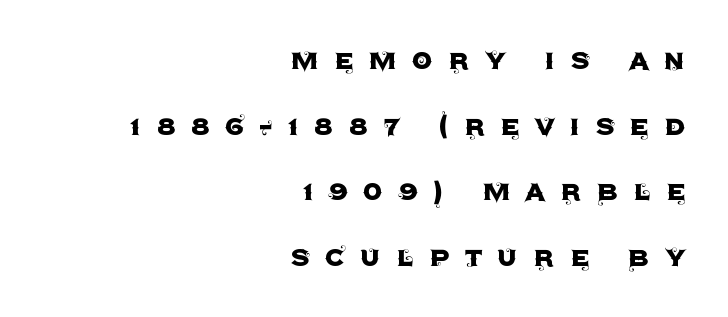
Q: Is the text italic (slanted)? A: No, it is upright.
Q: Is the typeface a serif or a sans-serif typeface? A: Sans-serif.
Q: Is the text underlined? A: No.
Q: How is the paragraph aligned? A: Right-aligned.
Q: Is the spacing between letters normal or unusually wide? A: Unusually wide.
Q: Is the spacing between lines tight, normal or loose? A: Loose.
Q: Width (condensed, normal, or wide)? A: Normal.
Q: x-height? A: Large.
Q: Monospaced? A: No.
